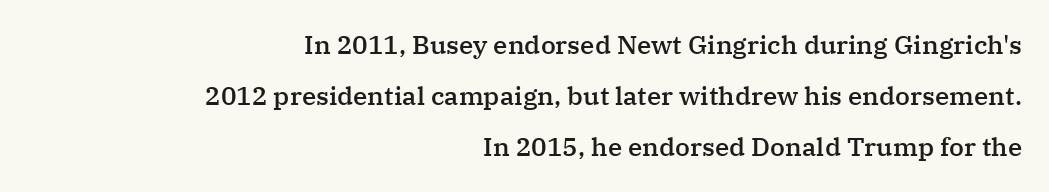
{"italic": "no", "bold": "semi", "underline": "no", "align": "right", "line_spacing": "loose", "line_spacing_ratio": 1.97, "letter_spacing": "normal", "letter_spacing_em": 0.0, "glyph_px": 26}
